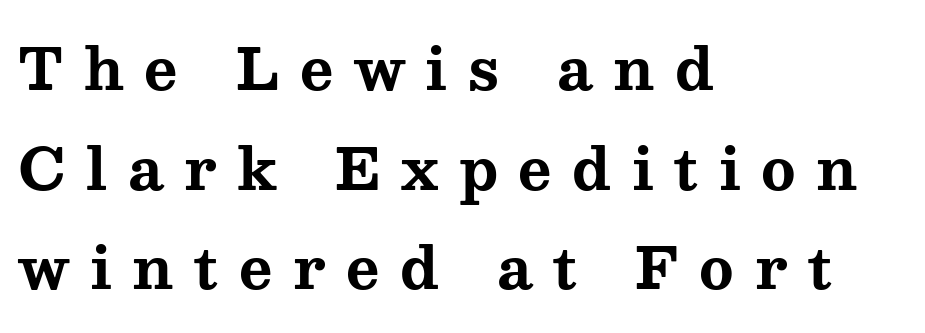
Q: Is the text bold? A: Yes.
Q: Is the text italic (slanted)? A: No, it is upright.
Q: Is the typeface a serif or a sans-serif typeface? A: Serif.
Q: Is the text underlined? A: No.
Q: How is the paragraph aligned? A: Left-aligned.
Q: Is the spacing between letters normal or unusually wide? A: Unusually wide.
Q: Width (condensed, normal, or wide)? A: Wide.
Q: Stroke contrast? A: Medium.
Q: x-height? A: Medium.
Q: Monospaced? A: No.
